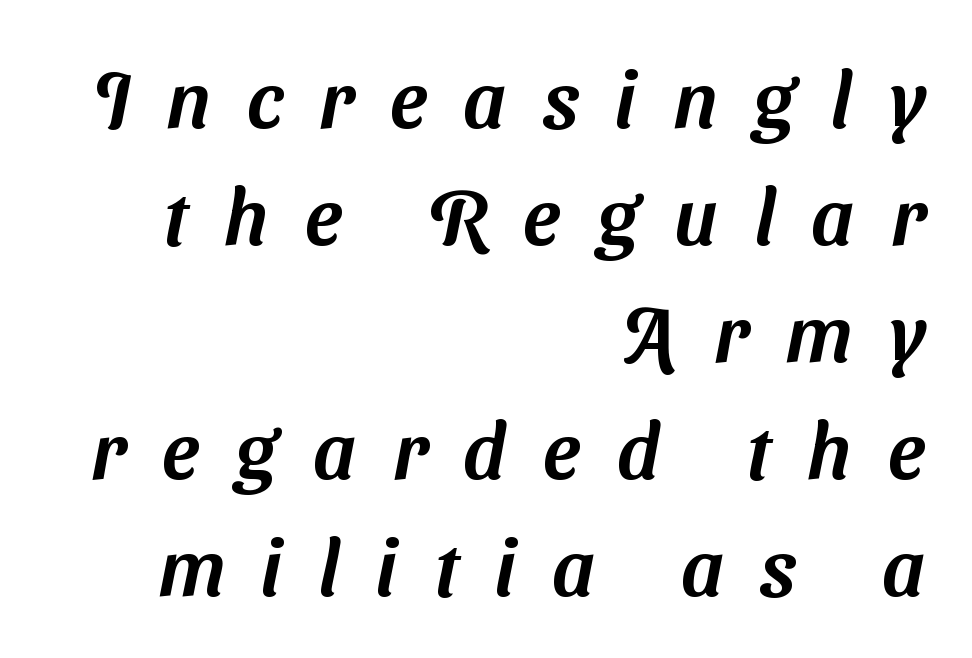
Words appear elongated and porous because spacing is wide. Each letter keeps its own natural width here, so spacing adapts to shape. How would I describe the line gaps? Plain and ordinary. Nobody drew a line under any word here. The ragged edge is on the left, which tells us the setting is flush right.
